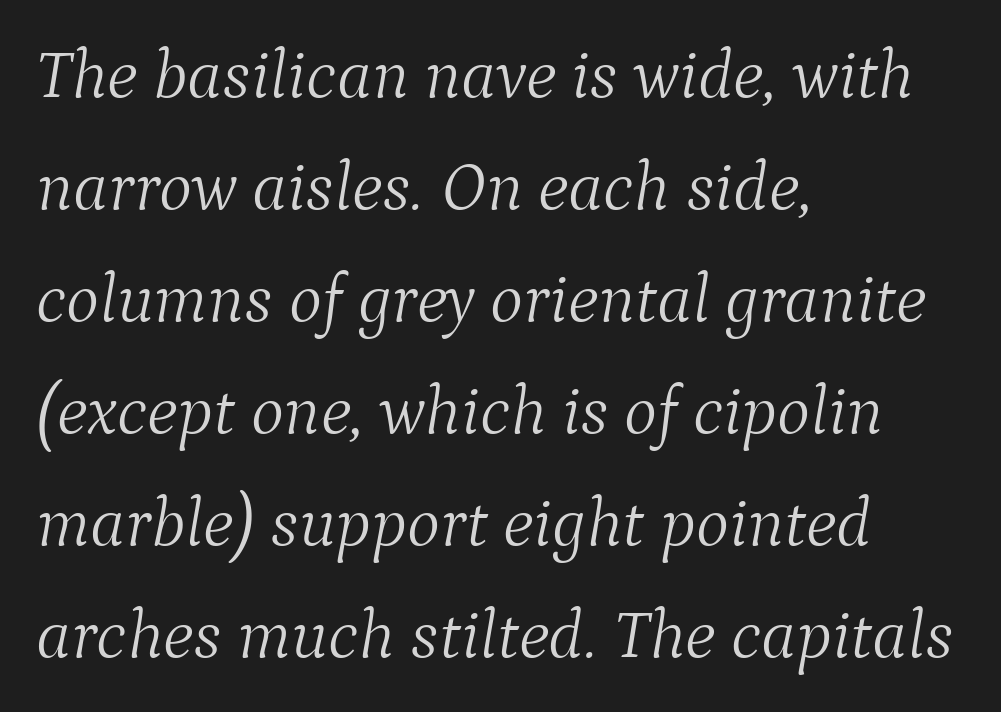
{"serif": "yes", "italic": "yes", "lean": "right", "slant_degrees": 9, "bold": "no", "weight": "light", "width": "normal", "stroke_contrast": "medium", "x_height": "medium", "monospaced": "no", "underline": "no", "align": "left", "line_spacing": "normal", "line_spacing_ratio": 1.6, "letter_spacing": "normal", "letter_spacing_em": 0.0, "glyph_px": 70}
